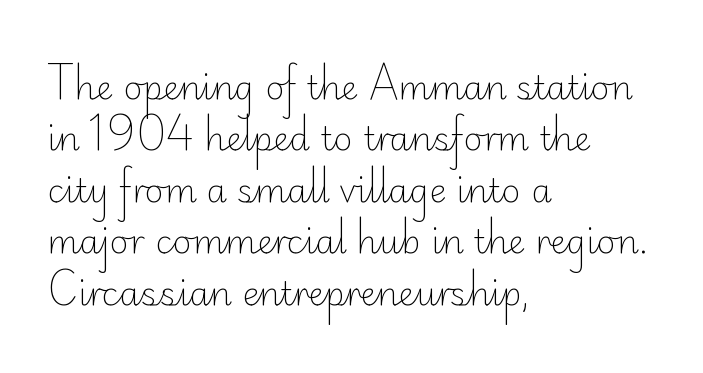
Q: Is the text bold? A: No.
Q: Is the text italic (slanted)? A: No, it is upright.
Q: Is the typeface a serif or a sans-serif typeface? A: Sans-serif.
Q: Is the text underlined? A: No.
Q: How is the paragraph aligned? A: Left-aligned.
Q: Is the spacing between letters normal or unusually wide? A: Normal.
Q: Is the spacing between lines tight, normal or loose? A: Normal.
Q: Width (condensed, normal, or wide)? A: Normal.
Q: Stroke contrast? A: Low.
Q: x-height? A: Small.
Q: Monospaced? A: No.
